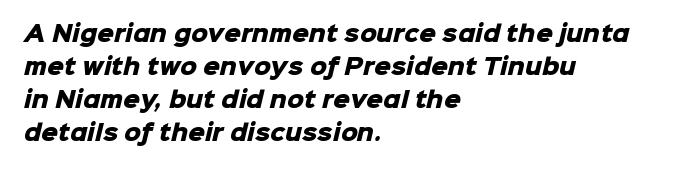
Q: Is the text bold? A: Yes.
Q: Is the text underlined? A: No.
Q: How is the paragraph aligned? A: Left-aligned.
Q: Is the spacing between letters normal or unusually wide? A: Normal.
Q: Is the spacing between lines tight, normal or loose? A: Normal.
